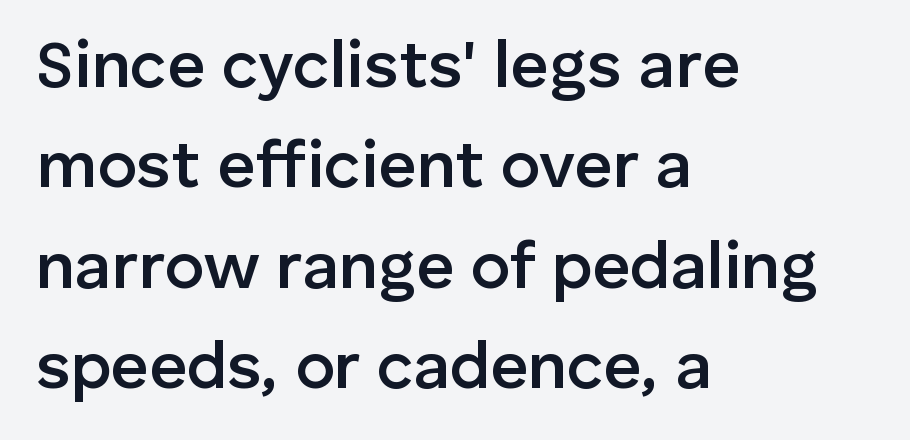
The image shows 66 px semibold sans-serif type, upright; set left-aligned, normal line spacing (1.52x), normal letter spacing, not underlined; low stroke contrast and a medium x-height.
